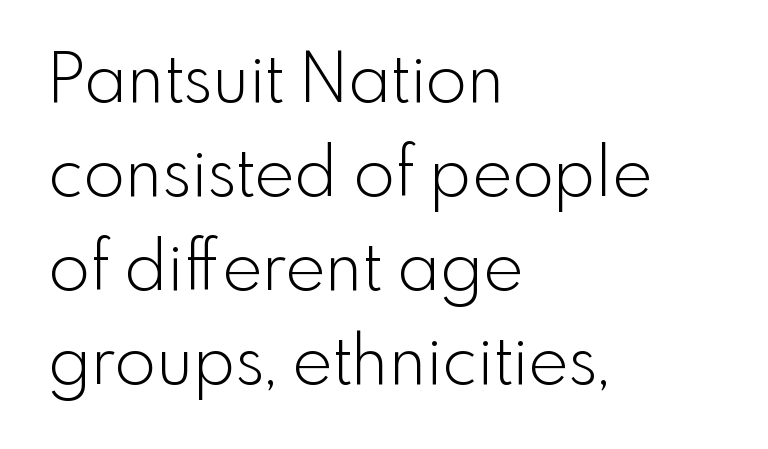
Q: Is the text bold? A: No.
Q: Is the text italic (slanted)? A: No, it is upright.
Q: Is the typeface a serif or a sans-serif typeface? A: Sans-serif.
Q: Is the text underlined? A: No.
Q: How is the paragraph aligned? A: Left-aligned.
Q: Is the spacing between letters normal or unusually wide? A: Normal.
Q: Is the spacing between lines tight, normal or loose? A: Normal.
Q: Width (condensed, normal, or wide)? A: Normal.
Q: x-height? A: Small.
Q: Monospaced? A: No.
